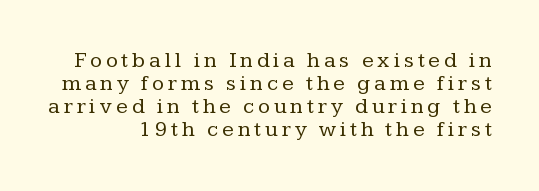
{"italic": "no", "bold": "no", "underline": "no", "line_spacing": "tight", "line_spacing_ratio": 1.05, "glyph_px": 22}
